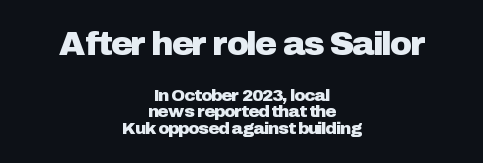
Q: Is the text italic (slanted)? A: No, it is upright.
Q: Is the typeface a serif or a sans-serif typeface? A: Sans-serif.
Q: Is the text underlined? A: No.
Q: How is the paragraph aligned? A: Centered.
Q: Is the spacing between letters normal or unusually wide? A: Normal.
Q: Is the spacing between lines tight, normal or loose? A: Tight.
Q: Which block of text is set in a larger size, the first (top) or the second (bottom)? A: The first (top) one.
Q: Width (condensed, normal, or wide)? A: Normal.
Q: Stroke contrast? A: Low.
Q: x-height? A: Medium.
Q: Monospaced? A: No.
